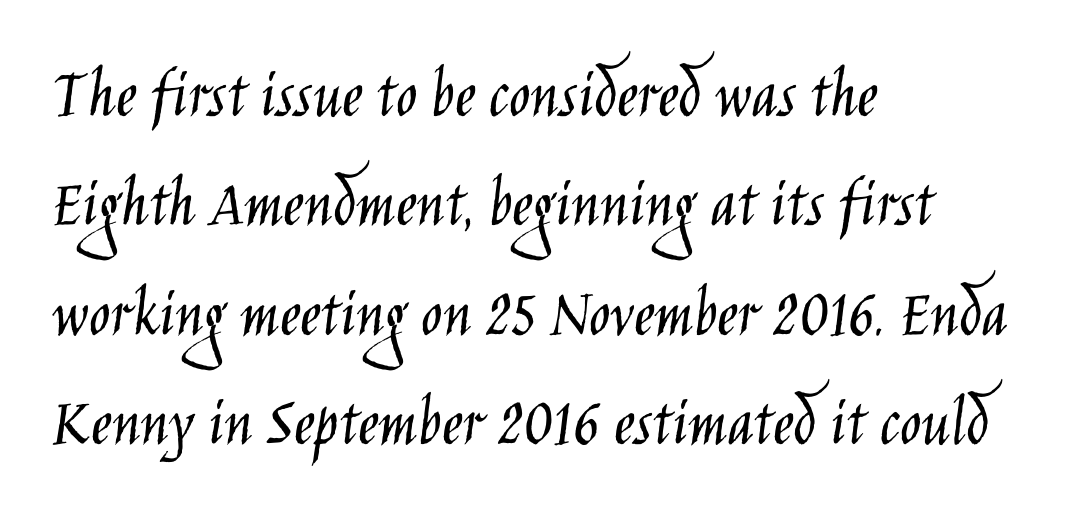
The zone under the glyphs is completely vacant. The letters sit at their default tracking, neither squeezed nor spread. You could not count columns in this text — the font is proportionally spaced.
